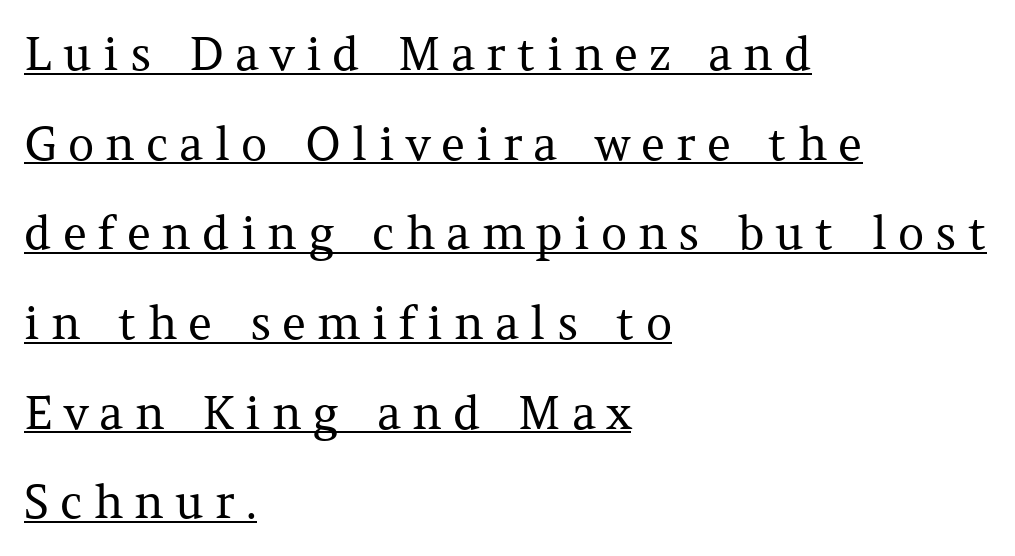
Q: Is the text bold? A: No.
Q: Is the text italic (slanted)? A: No, it is upright.
Q: Is the typeface a serif or a sans-serif typeface? A: Serif.
Q: Is the text underlined? A: Yes.
Q: How is the paragraph aligned? A: Left-aligned.
Q: Is the spacing between letters normal or unusually wide? A: Unusually wide.
Q: Is the spacing between lines tight, normal or loose? A: Loose.
Q: Width (condensed, normal, or wide)? A: Normal.
Q: Stroke contrast? A: Medium.
Q: x-height? A: Medium.
Q: Monospaced? A: No.
